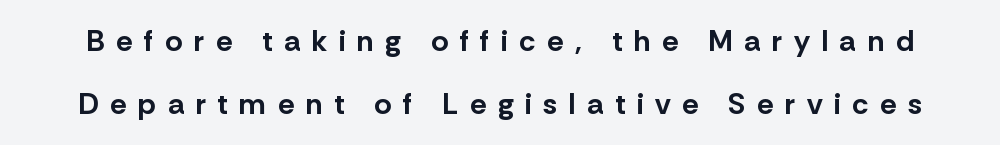
{"serif": "no", "italic": "no", "bold": "yes", "weight": "bold", "width": "normal", "stroke_contrast": "low", "x_height": "medium", "monospaced": "no", "underline": "no", "line_spacing": "loose", "line_spacing_ratio": 2.09, "letter_spacing": "wide", "letter_spacing_em": 0.38, "glyph_px": 30}
